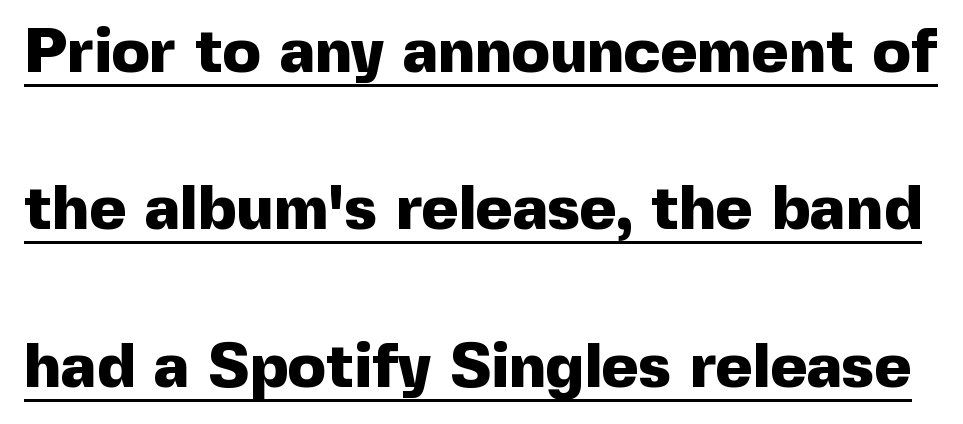
Q: Is the text bold? A: Yes.
Q: Is the text italic (slanted)? A: No, it is upright.
Q: Is the typeface a serif or a sans-serif typeface? A: Sans-serif.
Q: Is the text underlined? A: Yes.
Q: Is the spacing between letters normal or unusually wide? A: Normal.
Q: Is the spacing between lines tight, normal or loose? A: Loose.
Q: Width (condensed, normal, or wide)? A: Normal.
Q: x-height? A: Medium.
Q: Monospaced? A: No.
